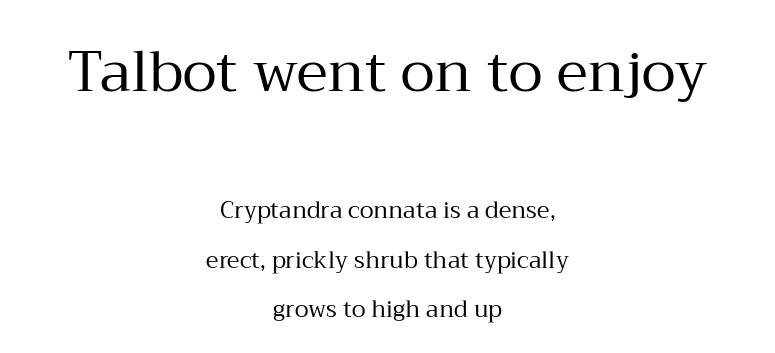
The image shows 57 px regular-weight serif type, upright; set centered, loose line spacing (2.15x), normal letter spacing, not underlined; the first (top) block is 2.48x larger; medium stroke contrast and a medium x-height.
